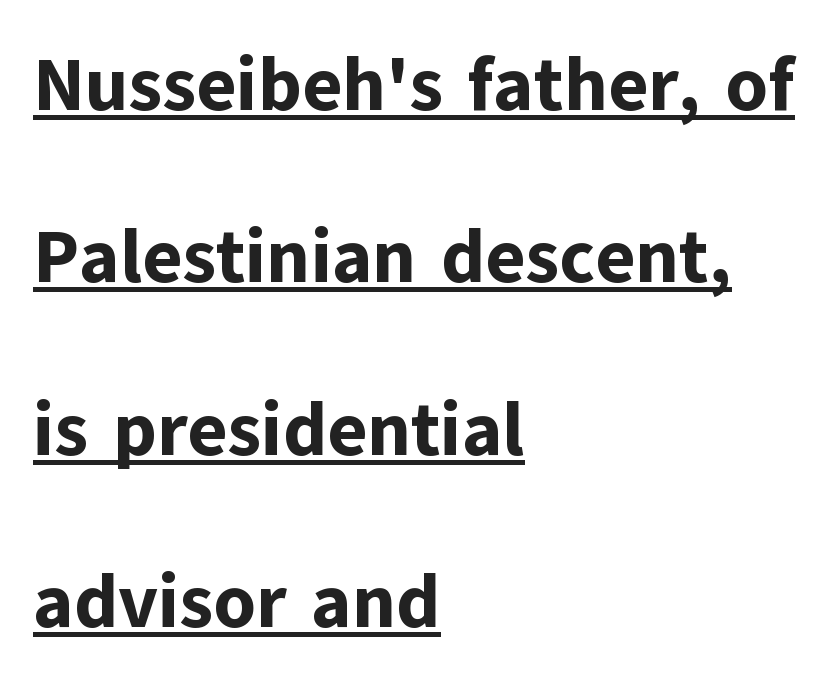
{"serif": "no", "italic": "no", "bold": "yes", "weight": "bold", "width": "normal", "stroke_contrast": "low", "x_height": "medium", "monospaced": "no", "underline": "yes", "align": "left", "line_spacing": "loose", "line_spacing_ratio": 2.3, "letter_spacing": "normal", "letter_spacing_em": 0.0, "glyph_px": 75}
